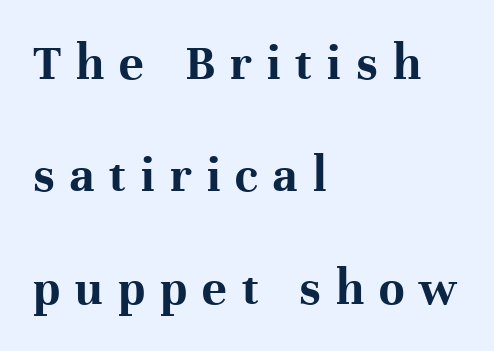
The image shows 52 px bold serif type, upright; set left-aligned, loose line spacing (2.16x), unusually wide letter spacing (+0.29 em), not underlined; high stroke contrast and a medium x-height.
